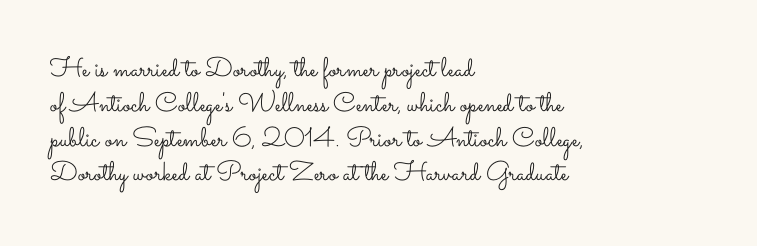
Q: Is the text bold? A: No.
Q: Is the text italic (slanted)? A: Yes.
Q: Is the text underlined? A: No.
Q: How is the paragraph aligned? A: Left-aligned.
Q: Is the spacing between letters normal or unusually wide? A: Normal.
Q: Is the spacing between lines tight, normal or loose? A: Normal.
